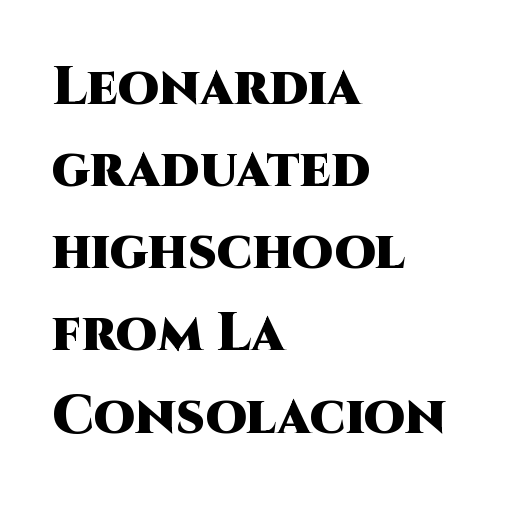
Q: Is the text bold? A: Yes.
Q: Is the text italic (slanted)? A: No, it is upright.
Q: Is the typeface a serif or a sans-serif typeface? A: Sans-serif.
Q: Is the text underlined? A: No.
Q: How is the paragraph aligned? A: Left-aligned.
Q: Is the spacing between letters normal or unusually wide? A: Normal.
Q: Is the spacing between lines tight, normal or loose? A: Normal.
Q: Width (condensed, normal, or wide)? A: Normal.
Q: Stroke contrast? A: High.
Q: x-height? A: Large.
Q: Monospaced? A: No.
